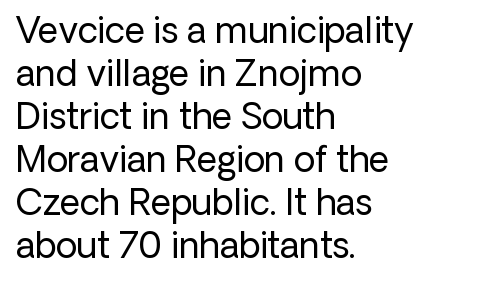
The image shows 35 px regular-weight sans-serif type, upright; set left-aligned, line spacing 1.23x, normal letter spacing, not underlined; low stroke contrast and a medium x-height.
